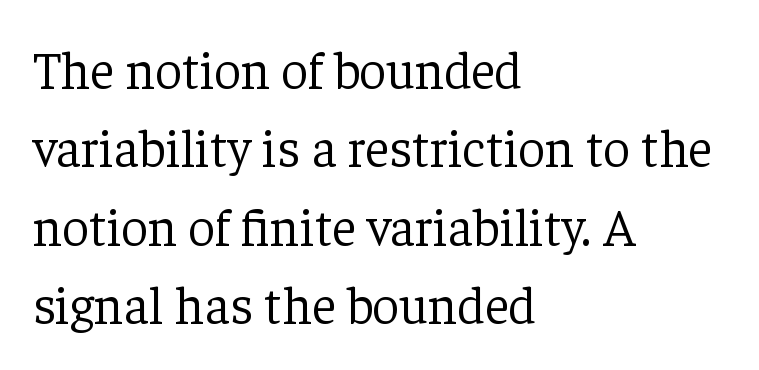
The face used here is rendered with its standard letterfit. Weight: in the light-to-regular range. Descender tails drop into unmarked territory. The vertical gap from one line to the next is medium. Short and long lines alike share a common starting point at left.
